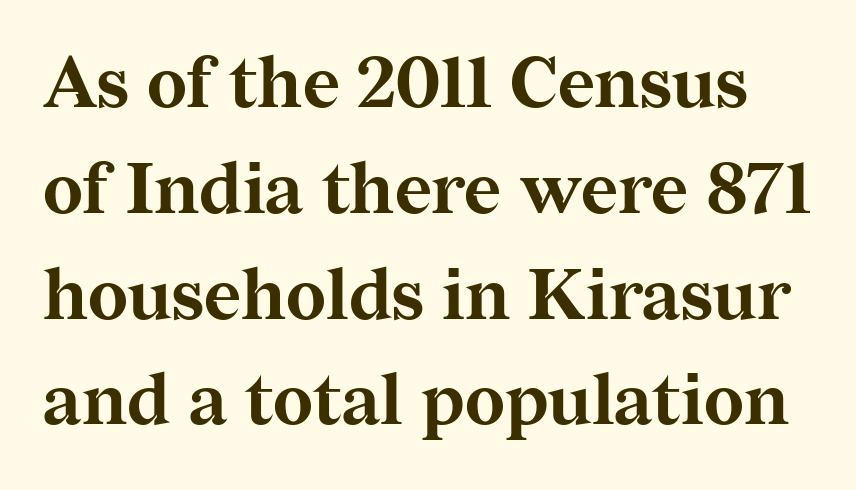
You can tell it's not italic because the verticals are truly vertical. The face used here is seriffed, in the tradition of book romans. A normal amount of white space separates one row of letters from the next. Varying glyph widths throughout — classic text-font behaviour. Heft: maximum for text — a bold.
